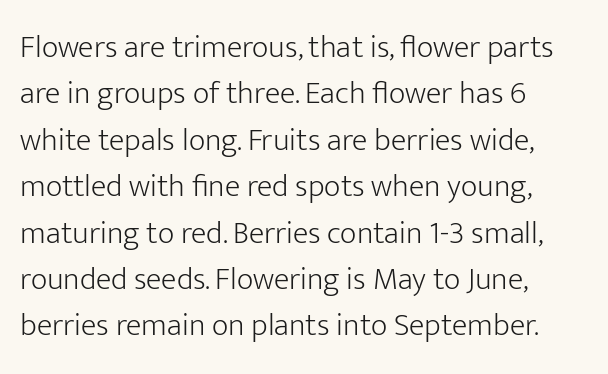
The image shows 32 px light sans-serif type, upright; set left-aligned, normal line spacing (1.45x), normal letter spacing, not underlined; low stroke contrast and a medium x-height.
